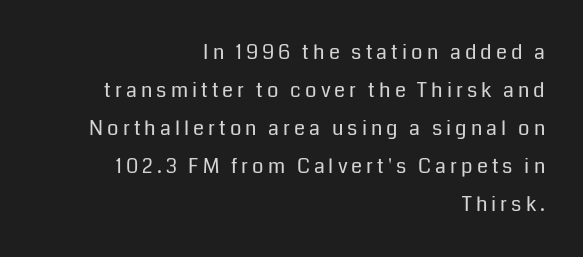
{"italic": "no", "bold": "no", "underline": "no", "align": "right", "line_spacing": "loose", "line_spacing_ratio": 1.9, "letter_spacing": "wide", "letter_spacing_em": 0.2, "glyph_px": 20}
